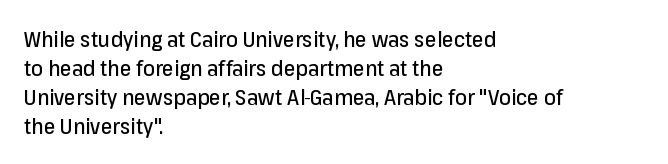
Does the leading feel generous? No, just average. Nobody touched the tracking dial on this one. This is the regular roman posture of the typeface. Visually the block forms a straight wall on the left and a jagged coastline on the right.
